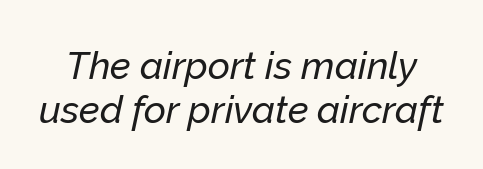
Q: Is the text italic (slanted)? A: Yes, it leans right by about 12 degrees.
Q: Is the text underlined? A: No.
Q: Is the spacing between letters normal or unusually wide? A: Normal.
Q: Width (condensed, normal, or wide)? A: Normal.
Q: Stroke contrast? A: Low.
Q: x-height? A: Medium.
Q: Monospaced? A: No.
